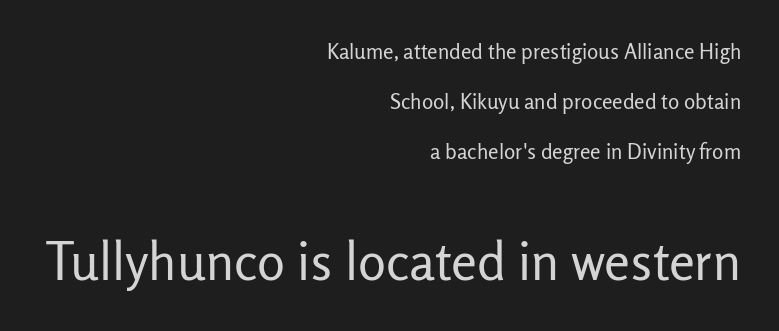
Each word holds together tightly as a unit, with standard inter-letter gaps. Do the characters align in a grid? No, the font is proportional. The face used here is a sans, in the tradition of grotesques and geometrics. The second block has been scaled up relative to the first. A typesetter would call this leading open, well beyond the default. The typography opts for an upright posture over an oblique one.
